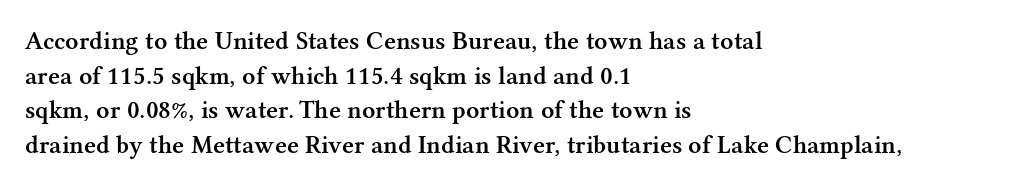
The glyphs have the mass of a demibold cut, below bold. Is the letter spacing exaggerated? No — it looks like the ordinary default. Which margin do the lines hug? The left one — the right edge is uneven. The rows are spaced the way most documents space them. Style check: upright. Has an underline been added? It has not.
